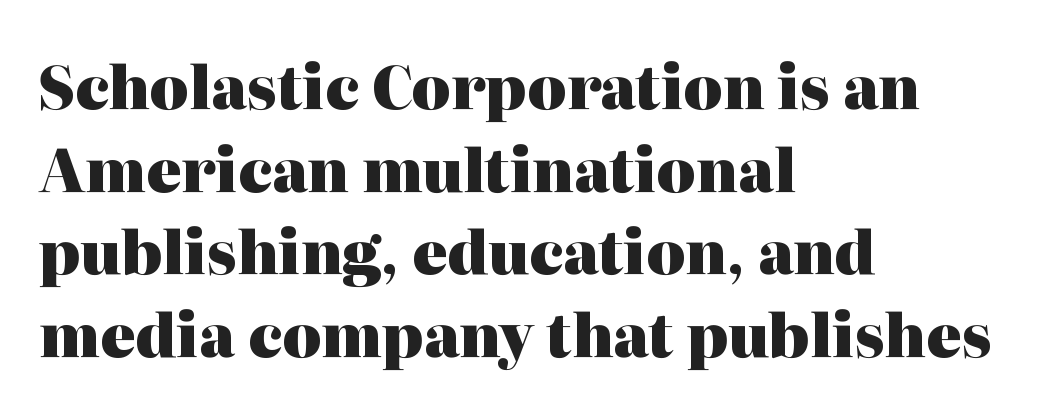
Q: Is the text bold? A: Yes.
Q: Is the text italic (slanted)? A: No, it is upright.
Q: Is the typeface a serif or a sans-serif typeface? A: Serif.
Q: Is the text underlined? A: No.
Q: How is the paragraph aligned? A: Left-aligned.
Q: Is the spacing between letters normal or unusually wide? A: Normal.
Q: Is the spacing between lines tight, normal or loose? A: Normal.
Q: Width (condensed, normal, or wide)? A: Normal.
Q: Stroke contrast? A: High.
Q: x-height? A: Medium.
Q: Monospaced? A: No.
